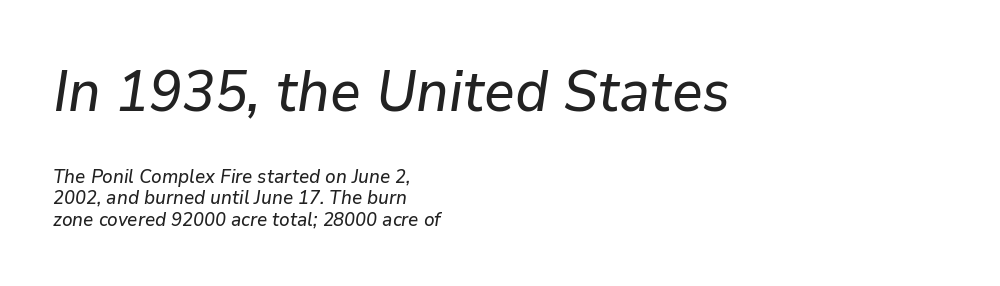
The image shows 57 px text type, italic (leaning right); set left-aligned, tight line spacing (1.13x), normal letter spacing, not underlined; the first (top) block is 3.0x larger; low stroke contrast and a medium x-height.
